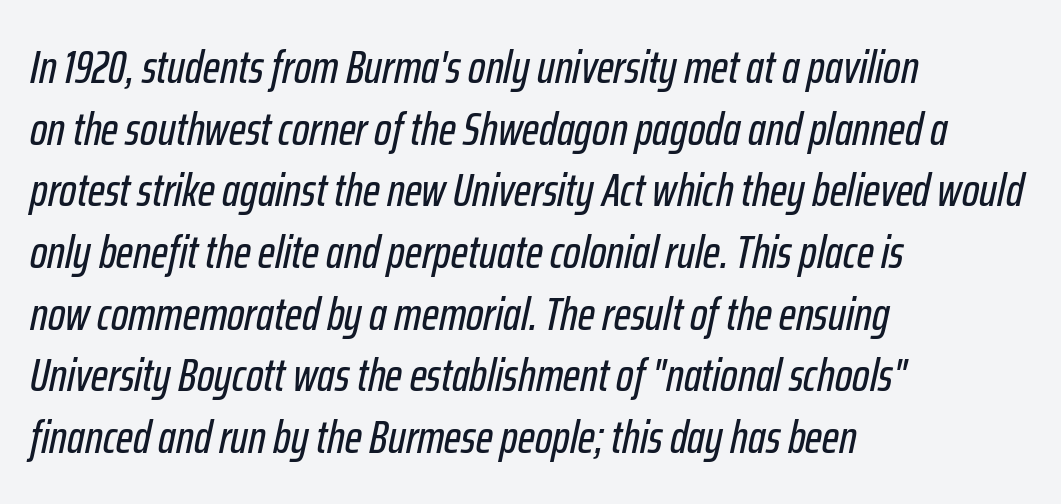
{"italic": "yes", "lean": "right", "slant_degrees": 12, "width": "condensed", "stroke_contrast": "low", "x_height": "medium", "monospaced": "no", "underline": "no", "align": "left", "line_spacing": "normal", "line_spacing_ratio": 1.34, "letter_spacing": "normal", "letter_spacing_em": 0.0, "glyph_px": 46}
